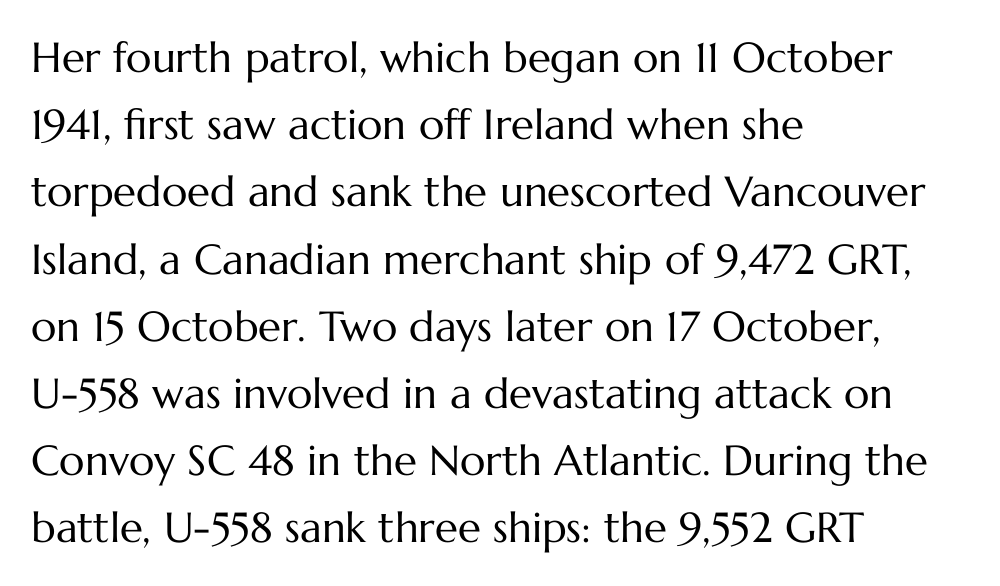
The image shows 42 px regular-weight type, upright; set left-aligned, normal line spacing (1.6x), normal letter spacing, not underlined; medium stroke contrast and a medium x-height.
